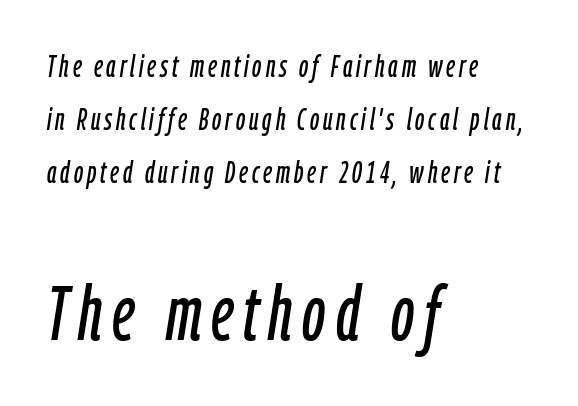
Reading down the block, your eye returns to a fixed left position each line. You can tell it's italic because the verticals aren't actually vertical. Each letter keeps its own natural width here, so spacing adapts to shape. Has an underline been added? It has not. Small over large — that's the arrangement of the two blocks here.
